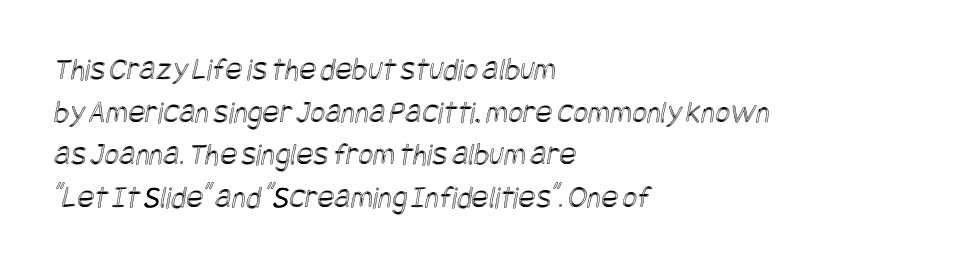
The image shows 32 px condensed type; set left-aligned, normal line spacing (1.33x), normal letter spacing, not underlined; a large x-height.
